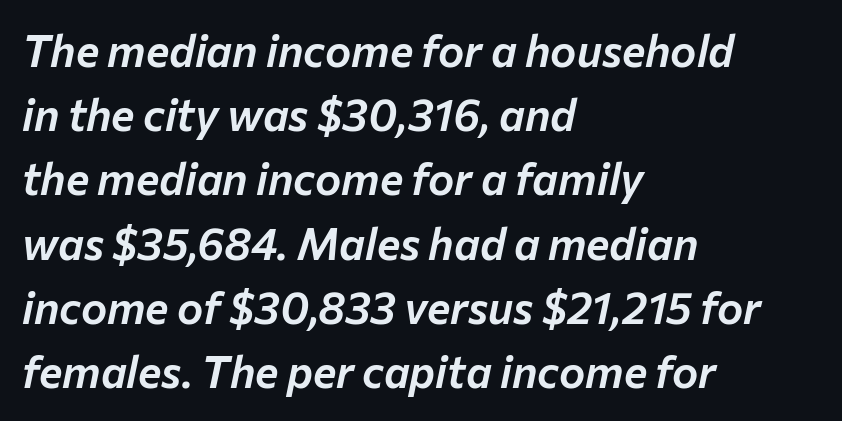
The image shows 44 px text type, italic (leaning right); set left-aligned, normal line spacing (1.46x), normal letter spacing, not underlined; low stroke contrast and a medium x-height.
